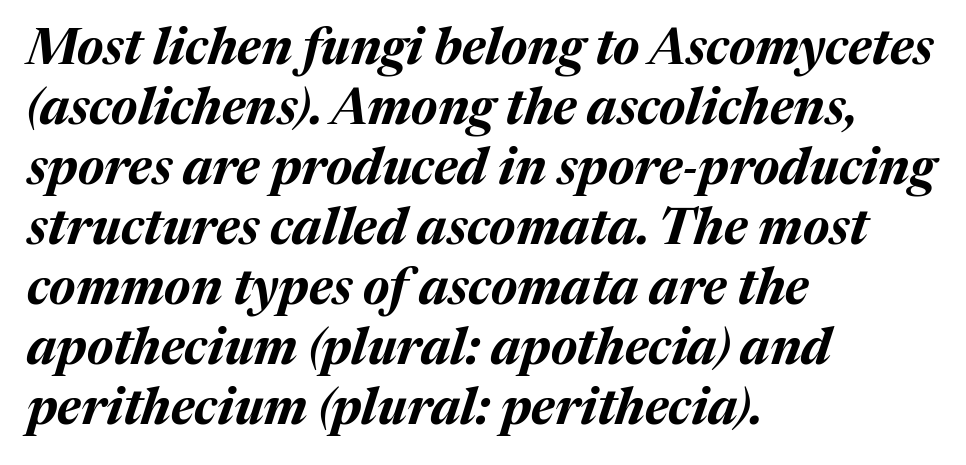
Here the designer chose a conventional face with non-uniform glyph widths. Plain, unruled lines of type. This is oblique type, the kind used for emphasis or titles. Heavy-handed strokes throughout: this text is bold. The type is set solid horizontally, with unmodified tracking.
